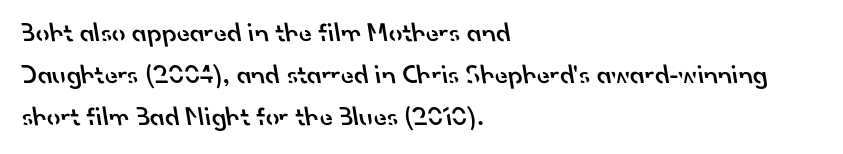
The image shows 27 px text type; set left-aligned, normal line spacing (1.56x), normal letter spacing, not underlined.
